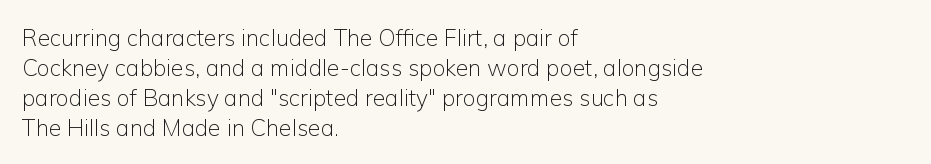
The image shows 23 px text type, upright; set left-aligned, normal line spacing (1.3x), normal letter spacing, not underlined.
